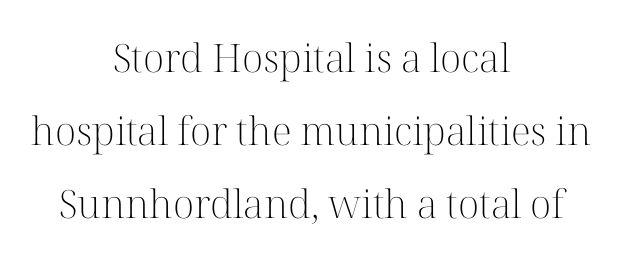
{"serif": "yes", "italic": "no", "bold": "no", "weight": "light", "width": "normal", "stroke_contrast": "high", "x_height": "medium", "monospaced": "no", "underline": "no", "align": "center", "line_spacing_ratio": 1.87, "letter_spacing": "normal", "letter_spacing_em": 0.0, "glyph_px": 39}
